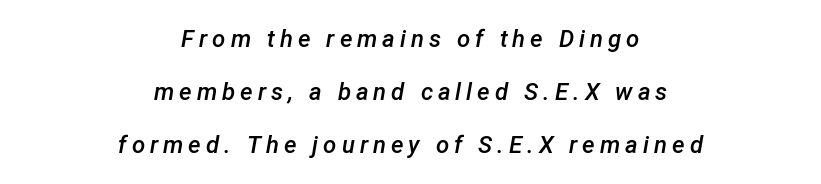
How would I describe the line gaps? Wide and relaxed. Short note: letters widely spaced. The paragraph shown floats in the horizontal middle. A bit beefed up — I'd call it semibold rather than bold. A bare baseline throughout the passage.
